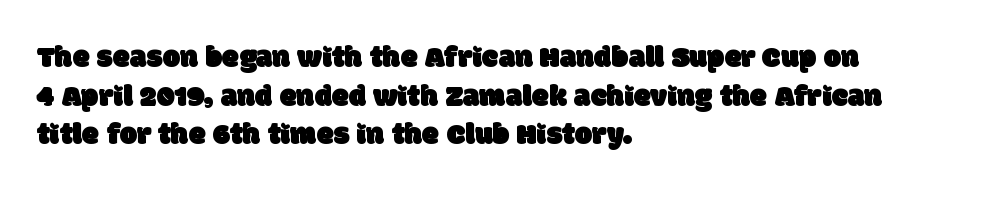
The space directly below the letters is spotless. Note the varied advance widths — an 'i' is clearly narrower than an 'm'. The tracking reads as untouched default to a designer's eye. The rows are spaced the way most documents space them. Examine the stroke ends and you'll find no serifs. Alignment: flush left.
